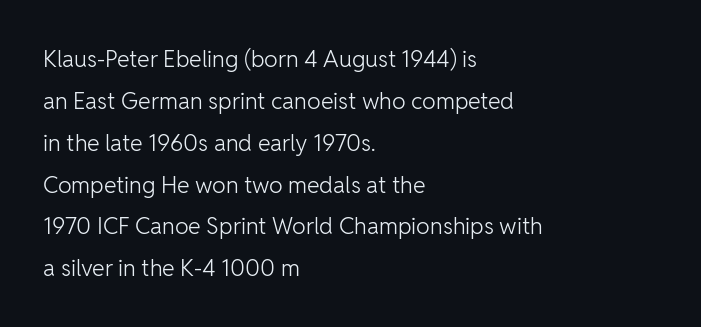
{"italic": "no", "bold": "no", "underline": "no", "align": "left", "line_spacing_ratio": 1.82, "letter_spacing": "normal", "letter_spacing_em": 0.0, "glyph_px": 23}
